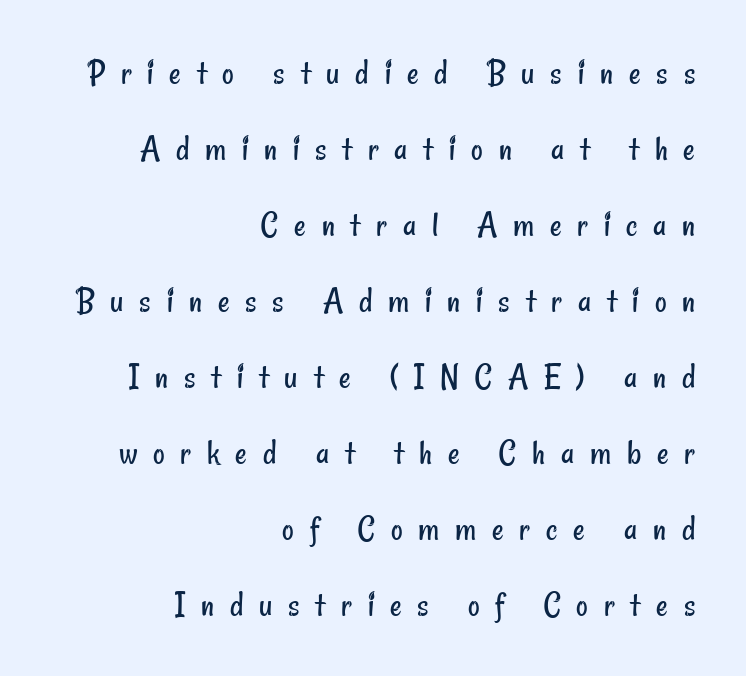
The image shows 36 px regular-weight, condensed sans-serif type; set right-aligned, loose line spacing (2.11x), unusually wide letter spacing (+0.44 em), not underlined; low stroke contrast and a small x-height.
